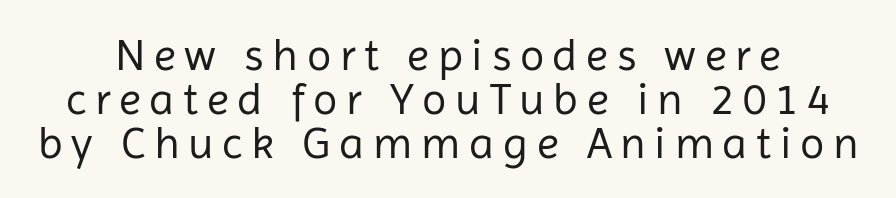
The image shows 45 px regular-weight sans-serif type, upright; set tight line spacing (0.98x), not underlined; low stroke contrast and a medium x-height.
